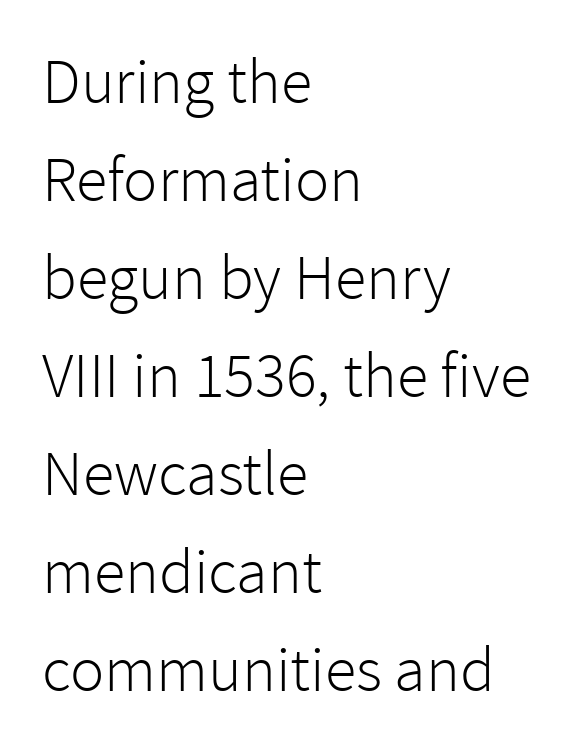
The image shows 64 px light sans-serif type, upright; set left-aligned, normal line spacing (1.53x), normal letter spacing, not underlined; low stroke contrast and a medium x-height.
